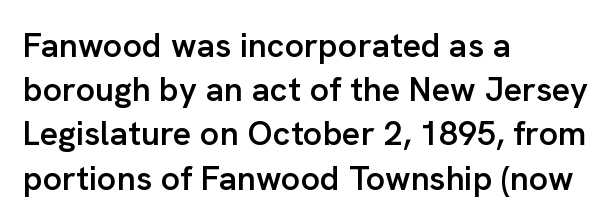
Q: Is the text bold? A: Semi-bold.
Q: Is the text italic (slanted)? A: No, it is upright.
Q: Is the typeface a serif or a sans-serif typeface? A: Sans-serif.
Q: Is the text underlined? A: No.
Q: How is the paragraph aligned? A: Left-aligned.
Q: Is the spacing between letters normal or unusually wide? A: Normal.
Q: Is the spacing between lines tight, normal or loose? A: Normal.
Q: Width (condensed, normal, or wide)? A: Normal.
Q: Stroke contrast? A: Low.
Q: x-height? A: Medium.
Q: Monospaced? A: No.
